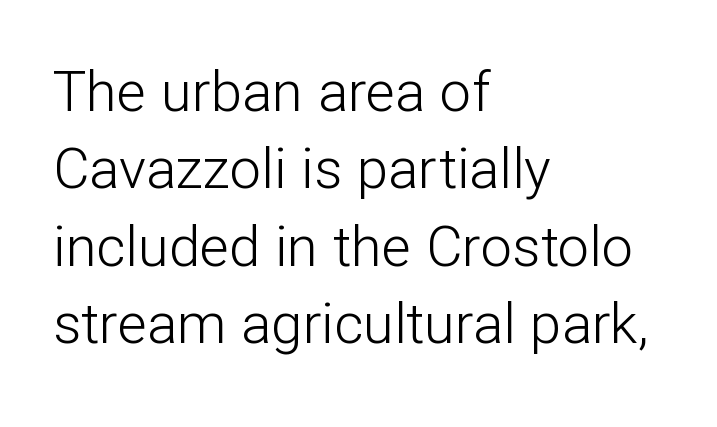
Q: Is the text bold? A: No.
Q: Is the text italic (slanted)? A: No, it is upright.
Q: Is the typeface a serif or a sans-serif typeface? A: Sans-serif.
Q: Is the text underlined? A: No.
Q: How is the paragraph aligned? A: Left-aligned.
Q: Is the spacing between letters normal or unusually wide? A: Normal.
Q: Is the spacing between lines tight, normal or loose? A: Normal.
Q: Width (condensed, normal, or wide)? A: Normal.
Q: Stroke contrast? A: Low.
Q: x-height? A: Medium.
Q: Monospaced? A: No.
